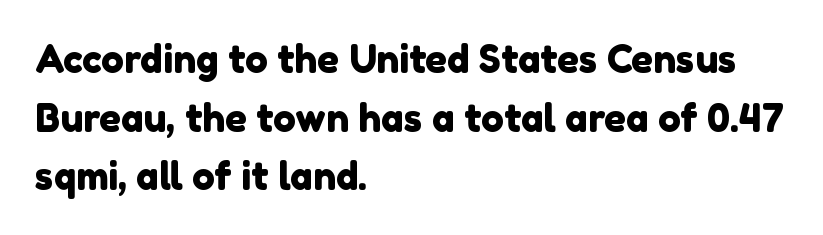
Q: Is the typeface a serif or a sans-serif typeface? A: Sans-serif.
Q: Is the text underlined? A: No.
Q: How is the paragraph aligned? A: Left-aligned.
Q: Is the spacing between letters normal or unusually wide? A: Normal.
Q: Is the spacing between lines tight, normal or loose? A: Normal.
Q: Width (condensed, normal, or wide)? A: Normal.
Q: x-height? A: Medium.
Q: Monospaced? A: No.
